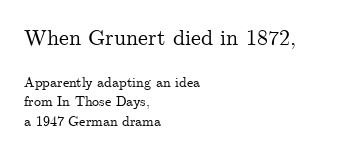
The image shows 22 px text type, upright; set left-aligned, normal line spacing (1.41x), normal letter spacing, not underlined; the first (top) block is 1.57x larger.
